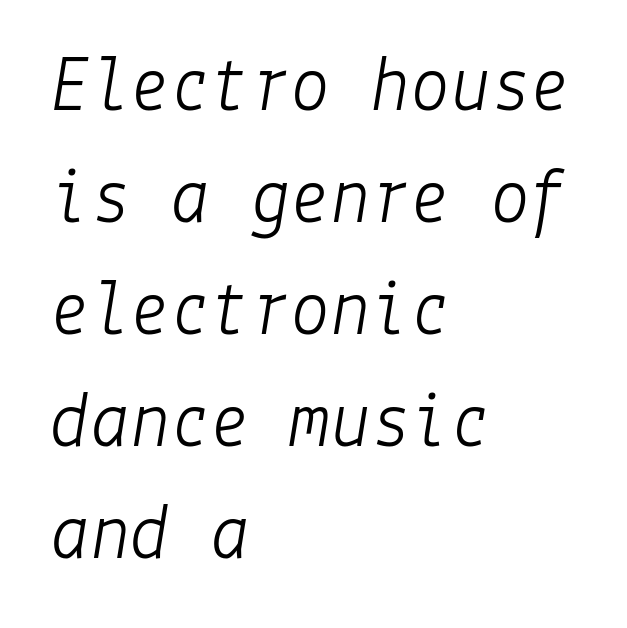
Q: Is the text bold? A: No.
Q: Is the text italic (slanted)? A: Yes, it leans right by about 9 degrees.
Q: Is the text underlined? A: No.
Q: How is the paragraph aligned? A: Left-aligned.
Q: Is the spacing between letters normal or unusually wide? A: Normal.
Q: Is the spacing between lines tight, normal or loose? A: Normal.
Q: Width (condensed, normal, or wide)? A: Normal.
Q: Stroke contrast? A: Low.
Q: x-height? A: Medium.
